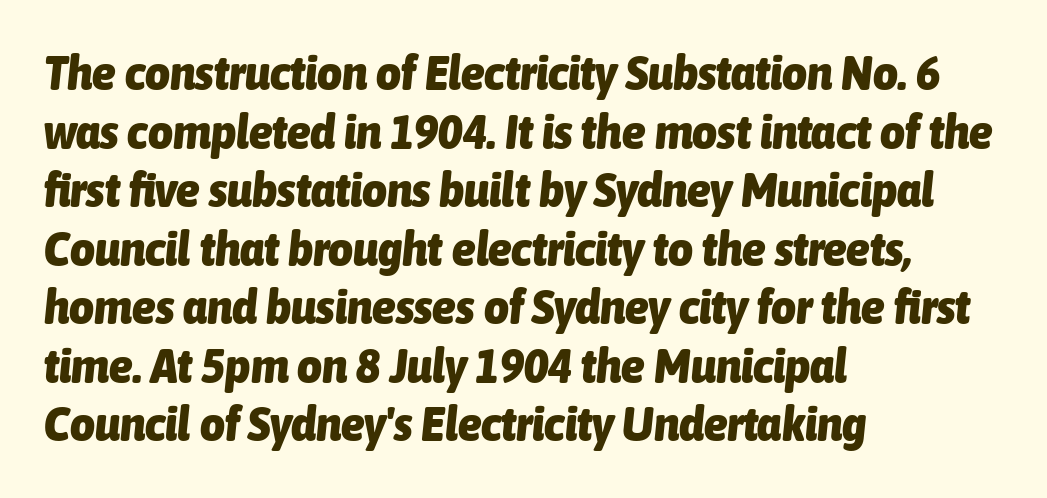
The image shows 48 px heavy, condensed type, italic (leaning right); set left-aligned, line spacing 1.22x, normal letter spacing, not underlined; low stroke contrast and a medium x-height.
